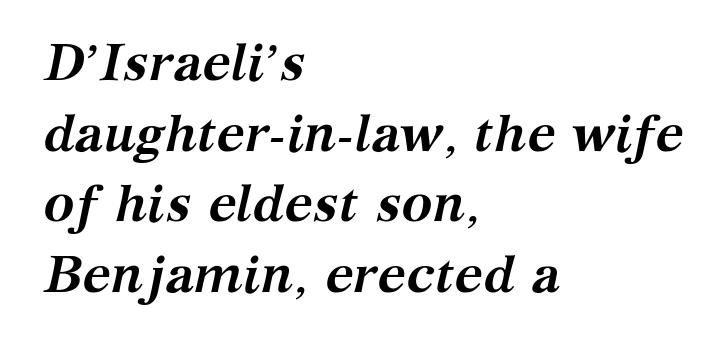
{"serif": "yes", "italic": "yes", "lean": "right", "slant_degrees": 12, "bold": "yes", "weight": "semibold", "width": "normal", "stroke_contrast": "medium", "x_height": "medium", "monospaced": "no", "underline": "no", "align": "left", "line_spacing": "normal", "line_spacing_ratio": 1.36, "letter_spacing": "normal", "letter_spacing_em": 0.0, "glyph_px": 52}
